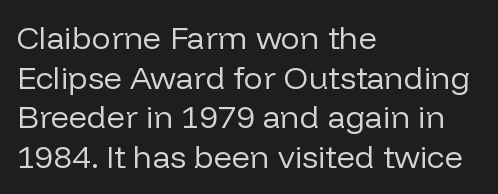
Q: Is the text bold? A: No.
Q: Is the text italic (slanted)? A: No, it is upright.
Q: Is the typeface a serif or a sans-serif typeface? A: Sans-serif.
Q: Is the text underlined? A: No.
Q: How is the paragraph aligned? A: Left-aligned.
Q: Is the spacing between letters normal or unusually wide? A: Normal.
Q: Width (condensed, normal, or wide)? A: Normal.
Q: Stroke contrast? A: Low.
Q: x-height? A: Medium.
Q: Monospaced? A: No.
